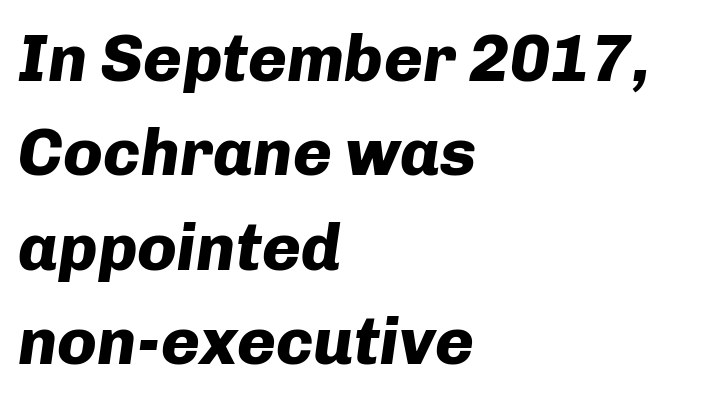
The image shows 66 px heavy type, italic (leaning right); set left-aligned, normal line spacing (1.43x), normal letter spacing, not underlined; low stroke contrast and a medium x-height.
